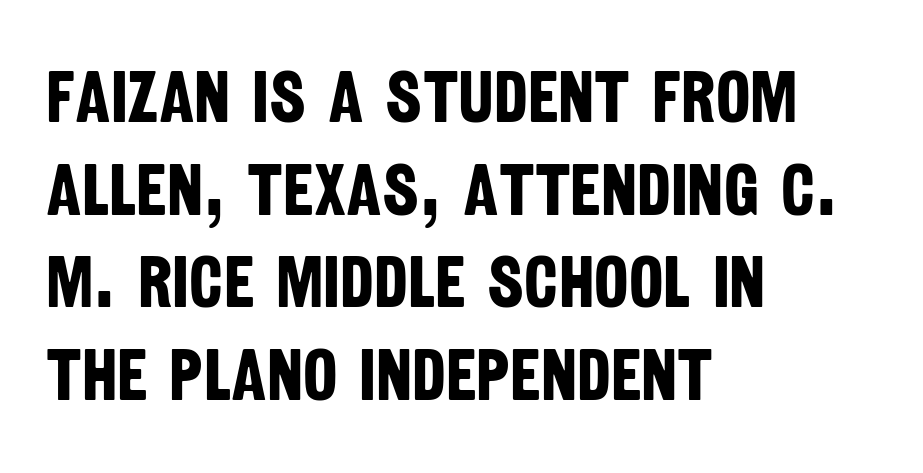
Q: Is the text bold? A: Yes.
Q: Is the typeface a serif or a sans-serif typeface? A: Sans-serif.
Q: Is the text underlined? A: No.
Q: How is the paragraph aligned? A: Left-aligned.
Q: Is the spacing between letters normal or unusually wide? A: Normal.
Q: Is the spacing between lines tight, normal or loose? A: Normal.
Q: Width (condensed, normal, or wide)? A: Condensed.
Q: Stroke contrast? A: Low.
Q: x-height? A: Large.
Q: Monospaced? A: No.
